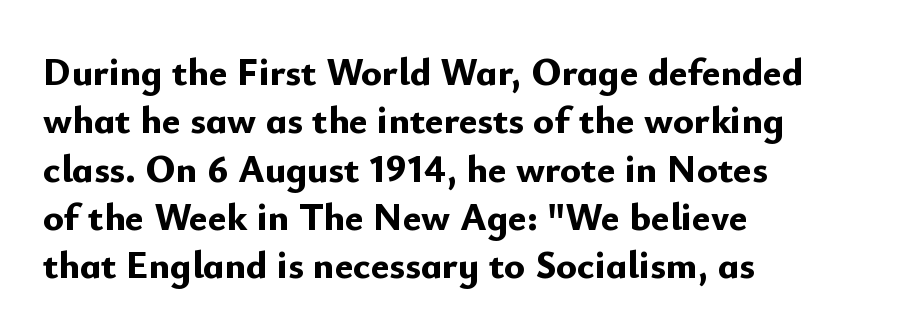
Q: Is the text bold? A: Yes.
Q: Is the text italic (slanted)? A: No, it is upright.
Q: Is the typeface a serif or a sans-serif typeface? A: Sans-serif.
Q: Is the text underlined? A: No.
Q: How is the paragraph aligned? A: Left-aligned.
Q: Is the spacing between letters normal or unusually wide? A: Normal.
Q: Width (condensed, normal, or wide)? A: Normal.
Q: Stroke contrast? A: Low.
Q: x-height? A: Small.
Q: Monospaced? A: No.
